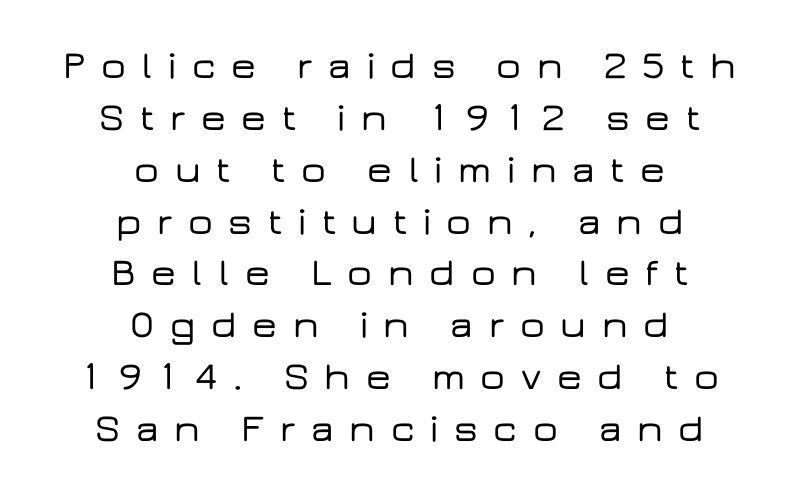
Q: Is the text italic (slanted)? A: No, it is upright.
Q: Is the typeface a serif or a sans-serif typeface? A: Sans-serif.
Q: Is the text underlined? A: No.
Q: How is the paragraph aligned? A: Centered.
Q: Is the spacing between letters normal or unusually wide? A: Unusually wide.
Q: Is the spacing between lines tight, normal or loose? A: Normal.
Q: Width (condensed, normal, or wide)? A: Wide.
Q: Stroke contrast? A: Low.
Q: x-height? A: Medium.
Q: Monospaced? A: No.
